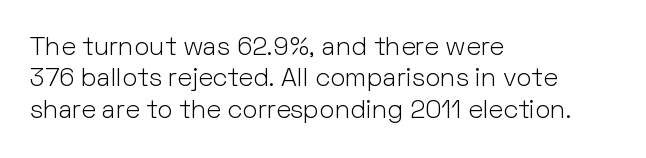
{"italic": "no", "bold": "no", "underline": "no", "align": "left", "line_spacing_ratio": 1.21, "letter_spacing": "normal", "letter_spacing_em": 0.0, "glyph_px": 26}
